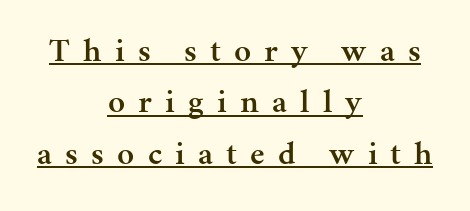
Q: Is the text bold? A: Semi-bold.
Q: Is the text italic (slanted)? A: No, it is upright.
Q: Is the typeface a serif or a sans-serif typeface? A: Serif.
Q: Is the text underlined? A: Yes.
Q: How is the paragraph aligned? A: Centered.
Q: Is the spacing between letters normal or unusually wide? A: Unusually wide.
Q: Is the spacing between lines tight, normal or loose? A: Normal.
Q: Width (condensed, normal, or wide)? A: Normal.
Q: Stroke contrast? A: Medium.
Q: x-height? A: Medium.
Q: Monospaced? A: No.
